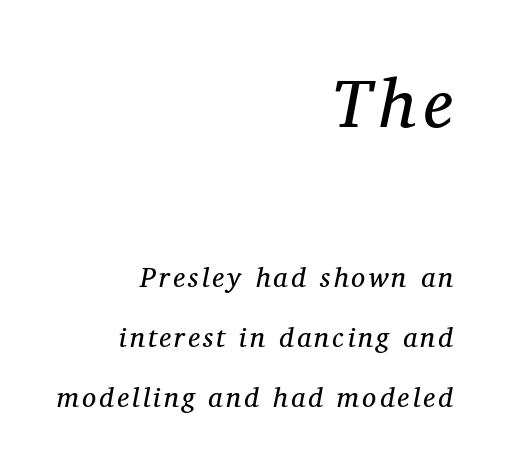
The image shows 69 px regular-weight serif type, italic (leaning right); set right-aligned, loose line spacing (2.15x), not underlined; the first (top) block is 2.46x larger; medium stroke contrast and a medium x-height.
